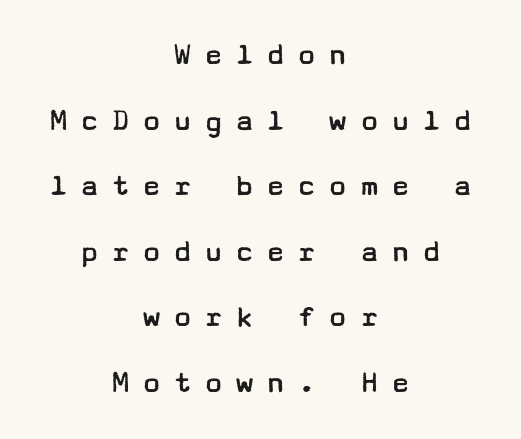
{"serif": "no", "italic": "no", "bold": "no", "weight": "regular", "width": "wide", "stroke_contrast": "low", "x_height": "medium", "underline": "no", "align": "center", "line_spacing": "loose", "line_spacing_ratio": 2.05, "letter_spacing": "wide", "letter_spacing_em": 0.37, "glyph_px": 32}
